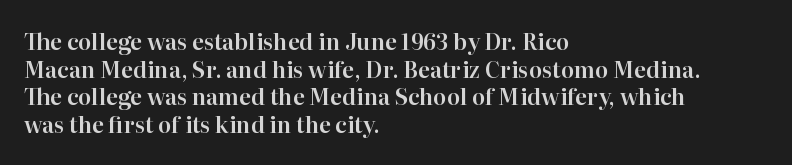
The image shows 22 px text type, upright; set left-aligned, normal line spacing (1.26x), normal letter spacing, not underlined.
